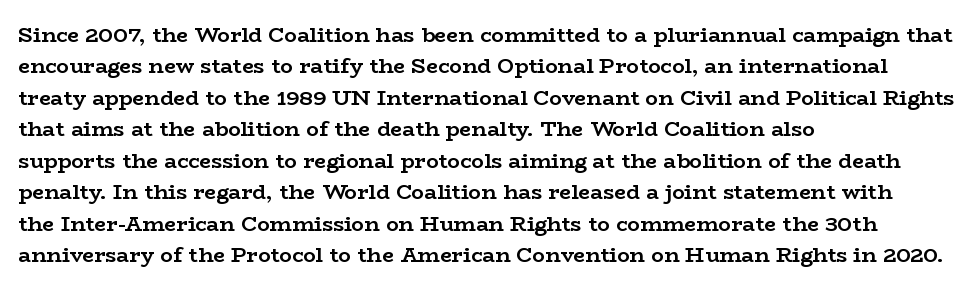
{"italic": "no", "bold": "yes", "underline": "no", "align": "left", "line_spacing": "normal", "line_spacing_ratio": 1.5, "letter_spacing": "normal", "letter_spacing_em": 0.0, "glyph_px": 21}
